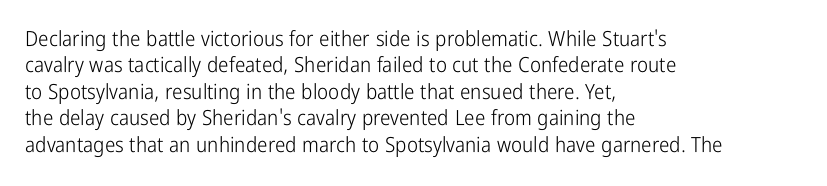
{"italic": "no", "bold": "no", "underline": "no", "align": "left", "line_spacing": "normal", "line_spacing_ratio": 1.26, "letter_spacing": "normal", "letter_spacing_em": 0.0, "glyph_px": 21}
